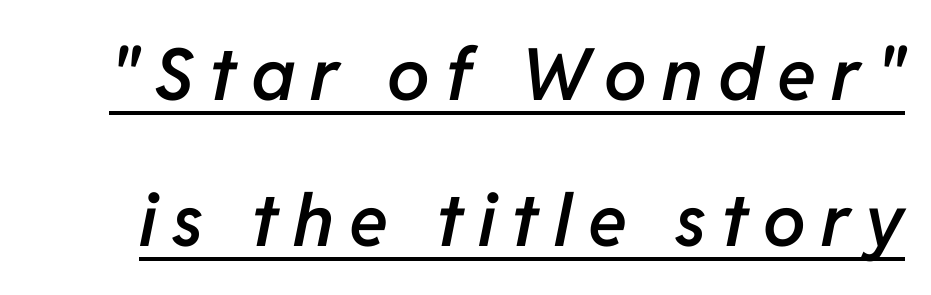
The image shows 72 px semibold type, italic (leaning right); set loose line spacing (2.03x), unusually wide letter spacing (+0.21 em), underlined; low stroke contrast and a medium x-height.
